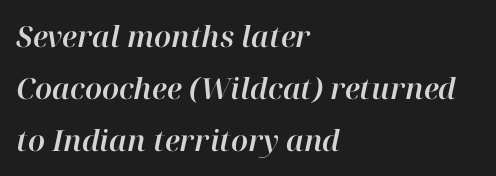
{"italic": "yes", "lean": "right", "slant_degrees": 12, "width": "normal", "stroke_contrast": "high", "x_height": "medium", "monospaced": "no", "underline": "no", "align": "left", "line_spacing_ratio": 1.79, "letter_spacing": "normal", "letter_spacing_em": 0.0, "glyph_px": 29}
